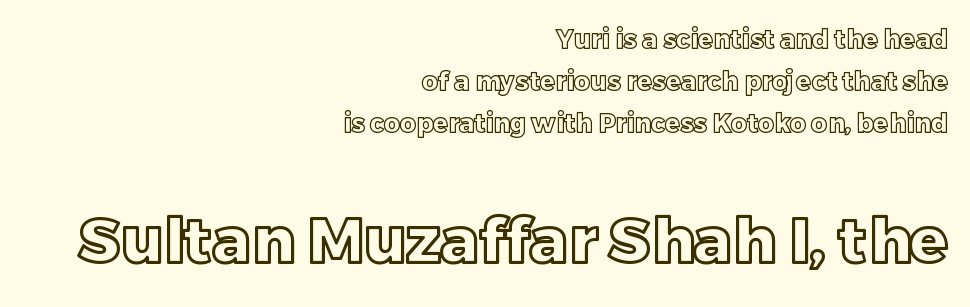
{"italic": "no", "width": "normal", "x_height": "large", "monospaced": "no", "underline": "no", "align": "right", "line_spacing": "normal", "line_spacing_ratio": 1.68, "letter_spacing": "normal", "letter_spacing_em": 0.0, "larger_block": "second", "size_ratio": 2.52, "glyph_px": 63}
